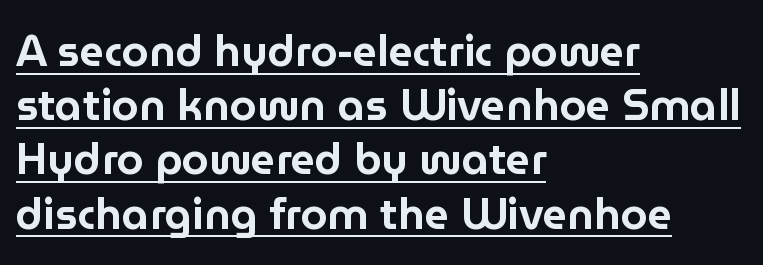
Q: Is the text italic (slanted)? A: No, it is upright.
Q: Is the typeface a serif or a sans-serif typeface? A: Sans-serif.
Q: Is the text underlined? A: Yes.
Q: How is the paragraph aligned? A: Left-aligned.
Q: Is the spacing between letters normal or unusually wide? A: Normal.
Q: Is the spacing between lines tight, normal or loose? A: Normal.
Q: Width (condensed, normal, or wide)? A: Normal.
Q: Stroke contrast? A: Low.
Q: x-height? A: Medium.
Q: Monospaced? A: No.
